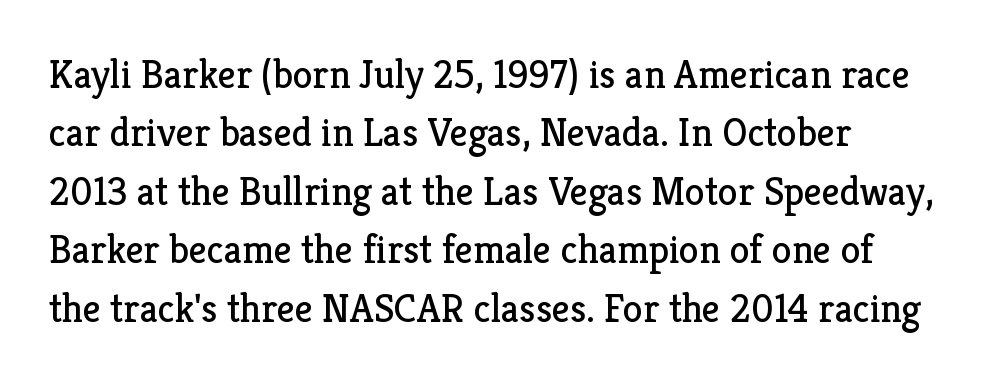
Q: Is the text bold? A: No.
Q: Is the text italic (slanted)? A: No, it is upright.
Q: Is the typeface a serif or a sans-serif typeface? A: Serif.
Q: Is the text underlined? A: No.
Q: Is the spacing between letters normal or unusually wide? A: Normal.
Q: Is the spacing between lines tight, normal or loose? A: Normal.
Q: Width (condensed, normal, or wide)? A: Normal.
Q: Stroke contrast? A: Low.
Q: x-height? A: Medium.
Q: Monospaced? A: No.
